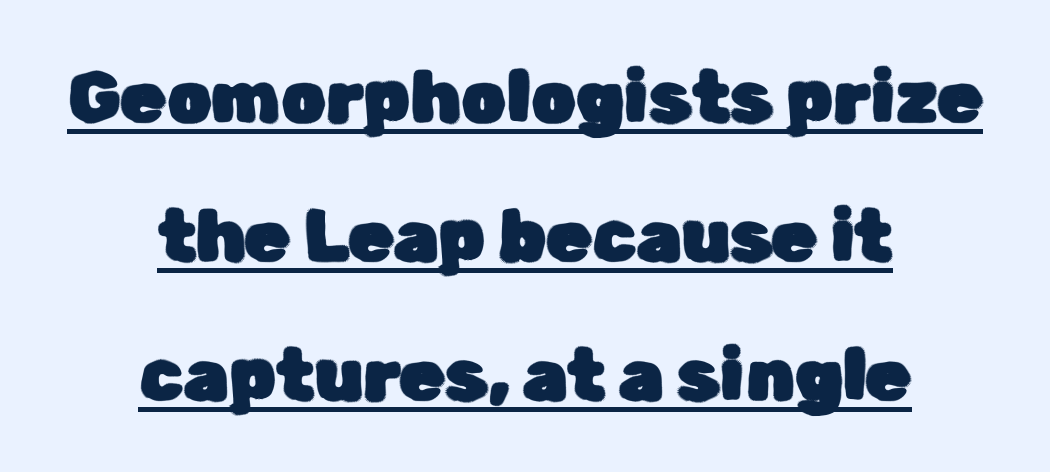
The image shows 72 px sans-serif type, upright; set centered, loose line spacing (1.93x), normal letter spacing, underlined; low stroke contrast and a medium x-height.
